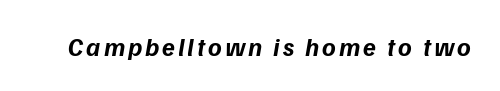
{"italic": "yes", "lean": "right", "slant_degrees": 9, "bold": "yes", "underline": "no", "glyph_px": 26}
